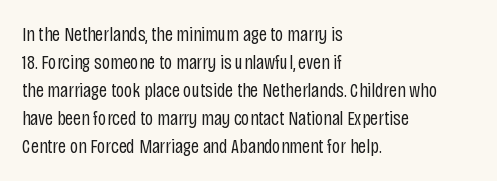
{"italic": "no", "bold": "no", "underline": "no", "align": "left", "line_spacing": "normal", "line_spacing_ratio": 1.4, "letter_spacing": "normal", "letter_spacing_em": 0.0, "glyph_px": 20}
